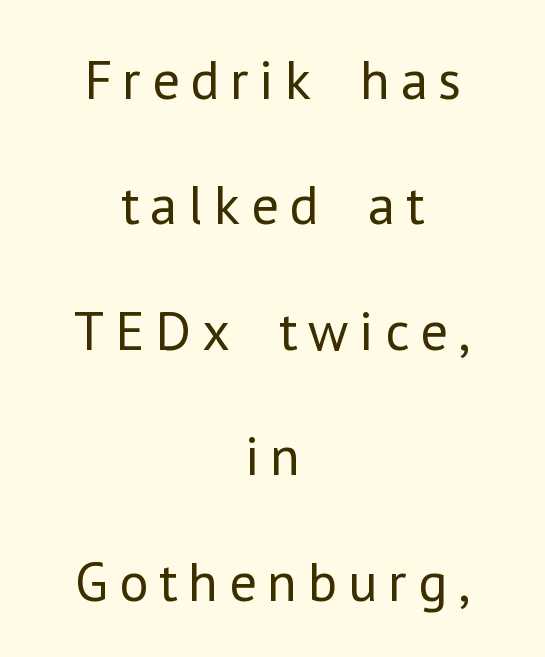
{"serif": "no", "italic": "no", "bold": "no", "weight": "regular", "width": "normal", "stroke_contrast": "low", "x_height": "medium", "monospaced": "no", "underline": "no", "align": "center", "line_spacing": "loose", "line_spacing_ratio": 2.24, "glyph_px": 56}
